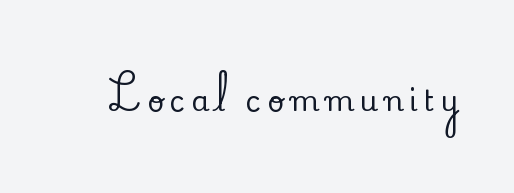
The image shows 29 px serif type, upright; set unusually wide letter spacing (+0.2 em), not underlined; low stroke contrast and a small x-height.
